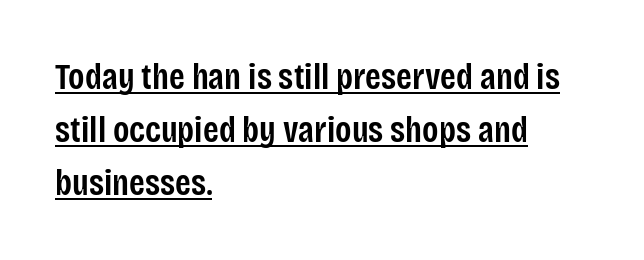
In terms of leading, this rendering sits right in the middle. Here the glyphs are tracked normally, forming tight word shapes. The passage shown is typed in a proportional face where columns would drift. The text was rendered using a sans face with plain stroke endings.
